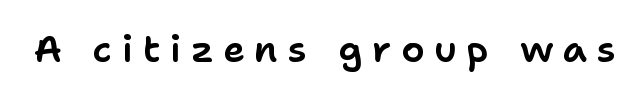
Q: Is the text italic (slanted)? A: No, it is upright.
Q: Is the typeface a serif or a sans-serif typeface? A: Sans-serif.
Q: Is the text underlined? A: No.
Q: Is the spacing between letters normal or unusually wide? A: Unusually wide.
Q: Width (condensed, normal, or wide)? A: Normal.
Q: Stroke contrast? A: Low.
Q: x-height? A: Medium.
Q: Monospaced? A: No.
